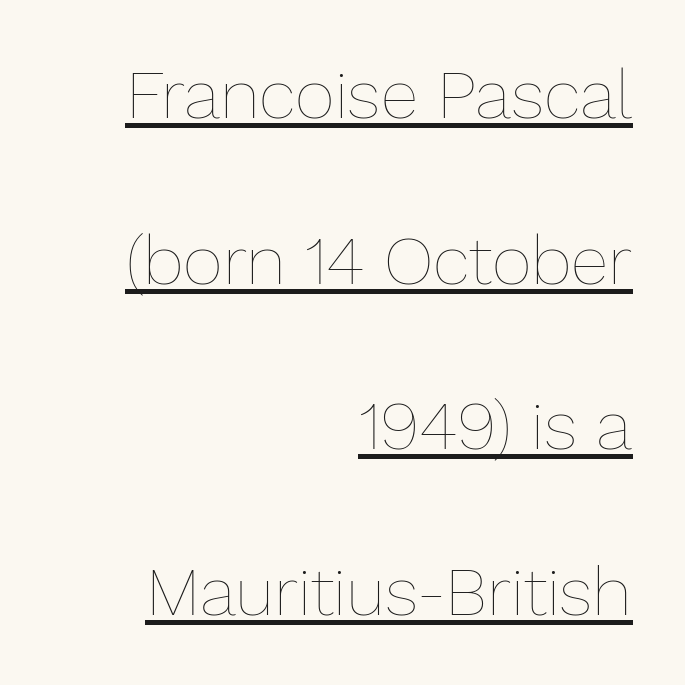
Q: Is the text bold? A: No.
Q: Is the text italic (slanted)? A: No, it is upright.
Q: Is the text underlined? A: Yes.
Q: How is the paragraph aligned? A: Right-aligned.
Q: Is the spacing between letters normal or unusually wide? A: Normal.
Q: Is the spacing between lines tight, normal or loose? A: Loose.
Q: Width (condensed, normal, or wide)? A: Normal.
Q: Stroke contrast? A: Low.
Q: x-height? A: Medium.
Q: Monospaced? A: No.
